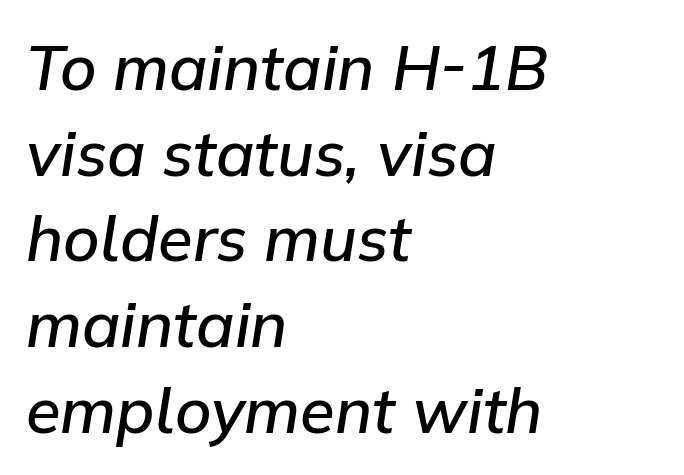
{"italic": "yes", "lean": "right", "slant_degrees": 9, "bold": "semi", "weight": "semibold", "width": "normal", "stroke_contrast": "low", "x_height": "medium", "monospaced": "no", "underline": "no", "align": "left", "line_spacing": "normal", "line_spacing_ratio": 1.36, "letter_spacing": "normal", "letter_spacing_em": 0.0, "glyph_px": 63}
